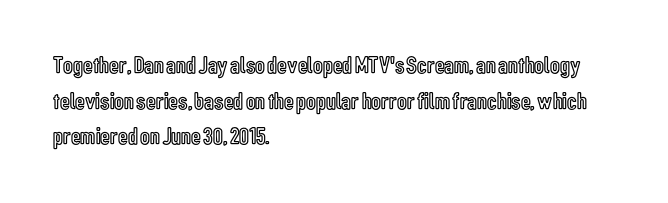
The lettering holds an erect, upright posture throughout. Inter-character spacing is left at the font's built-in metrics. The glyphs are unaccompanied by any horizontal stroke below them. Horizontal alignment here is leftward, the default for most running prose. Is there much room between lines? A standard amount, neither cramped nor airy.
